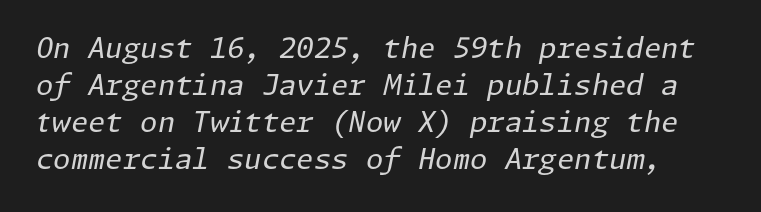
The image shows 28 px regular-weight type, italic (leaning right); set normal line spacing (1.32x), normal letter spacing, not underlined; low stroke contrast and a medium x-height.
